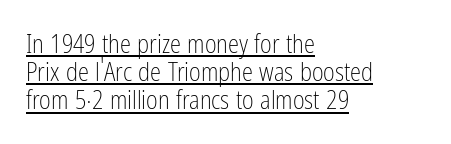
The rag falls on the right side of this text block. Notice how descenders almost collide with the ascenders below — that's tight leading. Each line of the rendering has a horizontal stroke beneath the glyphs. Tracking value appears to be zero — textbook default spacing. Italic? Not at all — the glyphs are vertical.
